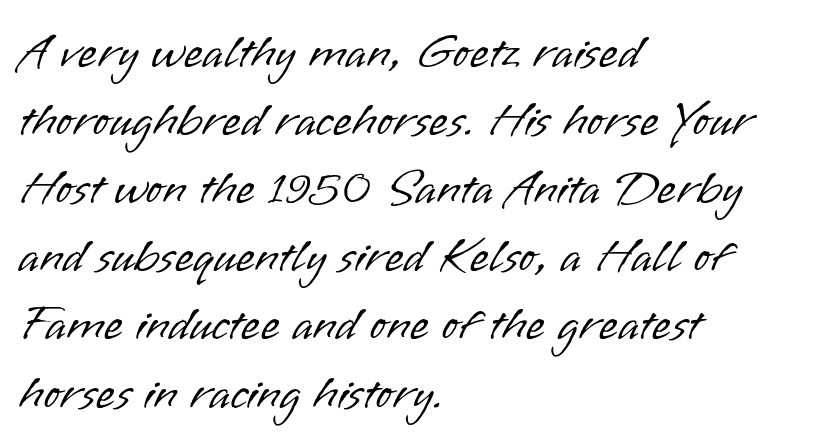
Q: Is the text bold? A: No.
Q: Is the text italic (slanted)? A: Yes.
Q: Is the typeface a serif or a sans-serif typeface? A: Sans-serif.
Q: Is the text underlined? A: No.
Q: How is the paragraph aligned? A: Left-aligned.
Q: Is the spacing between letters normal or unusually wide? A: Normal.
Q: Is the spacing between lines tight, normal or loose? A: Normal.
Q: Width (condensed, normal, or wide)? A: Normal.
Q: Stroke contrast? A: Low.
Q: x-height? A: Small.
Q: Monospaced? A: No.
